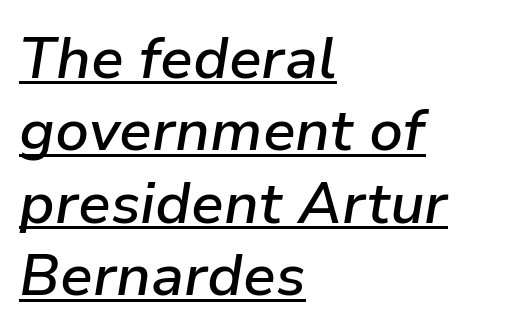
The image shows 58 px semibold type, italic (leaning right); set left-aligned, normal line spacing (1.25x), normal letter spacing, underlined; low stroke contrast and a medium x-height.
